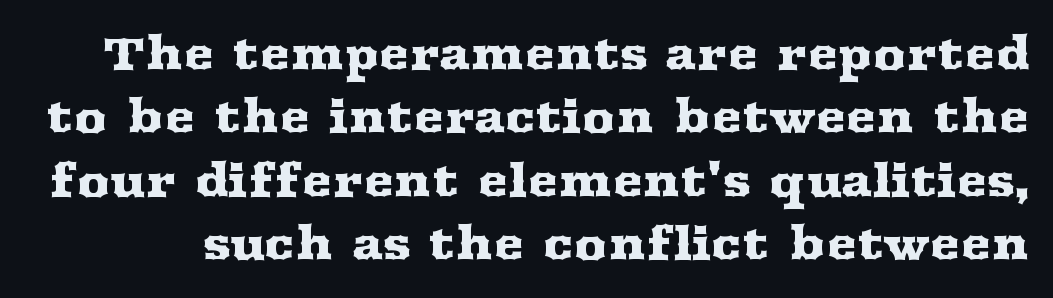
It's the straight-up-and-down kind of type. Varying glyph widths throughout — classic text-font behaviour. Between one letter and the next there's only the usual sliver of space. Look at the bottom of the vertical strokes: they flare into serifs here. Honestly, there is no underline to notice here at all. Horizontal bands of white between lines are of average thickness.
